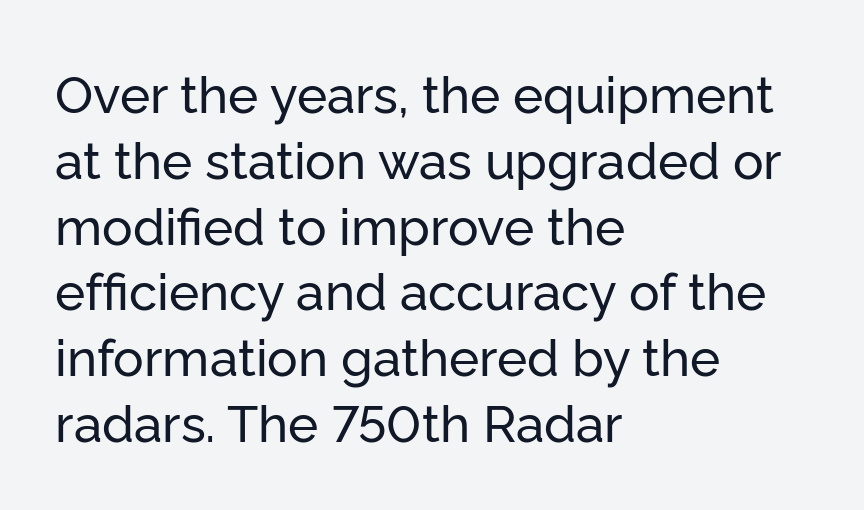
Q: Is the text italic (slanted)? A: No, it is upright.
Q: Is the typeface a serif or a sans-serif typeface? A: Sans-serif.
Q: Is the text underlined? A: No.
Q: How is the paragraph aligned? A: Left-aligned.
Q: Is the spacing between letters normal or unusually wide? A: Normal.
Q: Is the spacing between lines tight, normal or loose? A: Normal.
Q: Width (condensed, normal, or wide)? A: Normal.
Q: Stroke contrast? A: Low.
Q: x-height? A: Medium.
Q: Monospaced? A: No.
